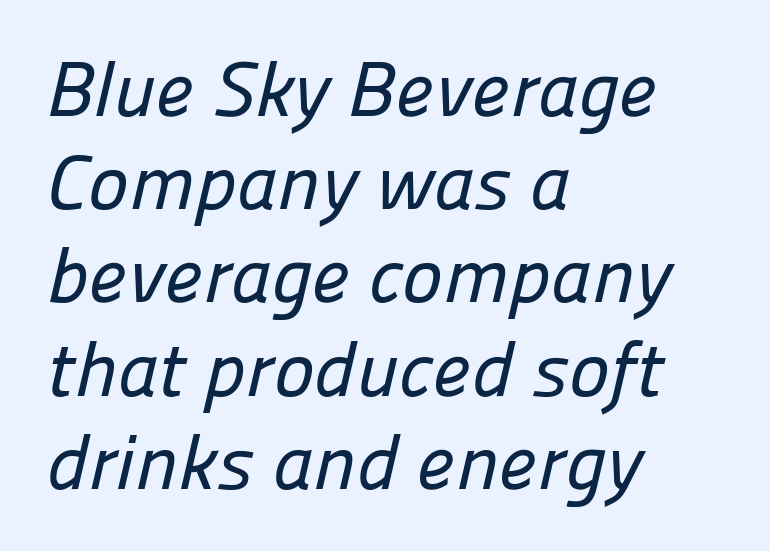
The image shows 77 px sans-serif type; set left-aligned, line spacing 1.21x, normal letter spacing, not underlined; low stroke contrast and a medium x-height.
